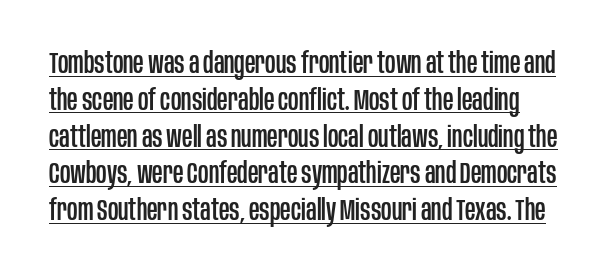
In terms of posture, this sample is upright. Reading down the column, the eye jumps a familiar distance to each next line. The sample's only ornament is a line tracing under the words. Each letter keeps its own natural width here, so spacing adapts to shape. Look at the bottom of the vertical strokes: they stop flat, with no serifs.
